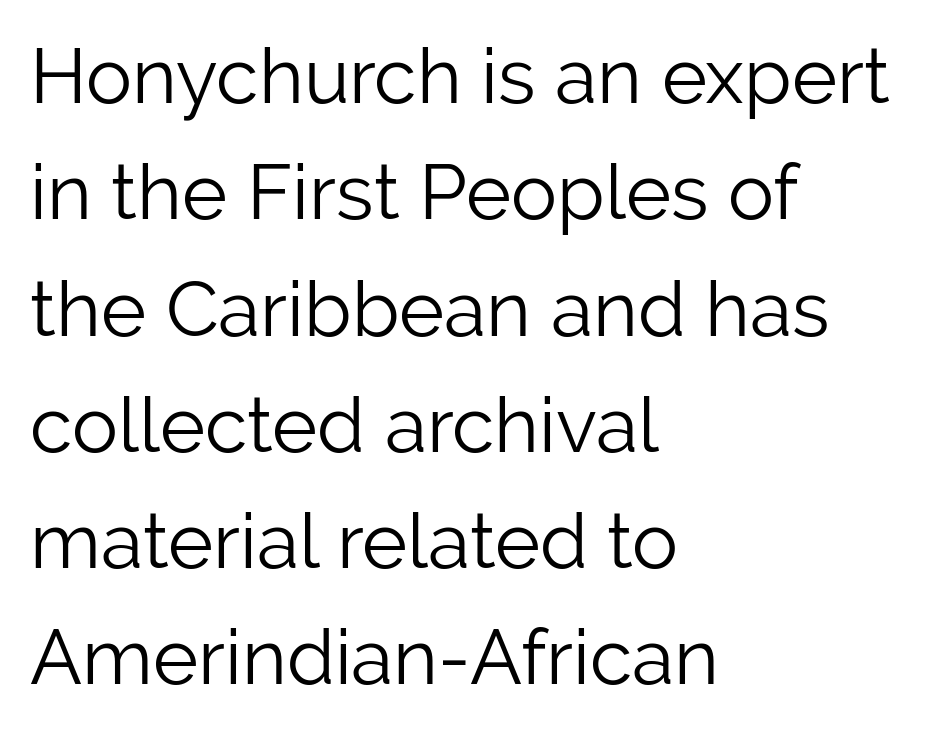
The image shows 77 px light sans-serif type, upright; set left-aligned, normal line spacing (1.51x), normal letter spacing, not underlined; low stroke contrast and a medium x-height.
